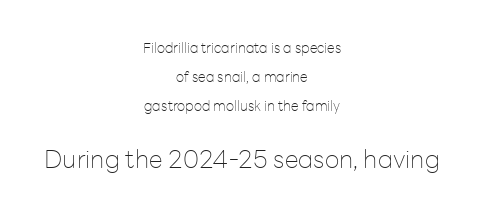
{"italic": "no", "bold": "no", "underline": "no", "align": "center", "line_spacing": "loose", "line_spacing_ratio": 2.08, "letter_spacing": "normal", "letter_spacing_em": 0.0, "larger_block": "second", "size_ratio": 1.79, "glyph_px": 25}
